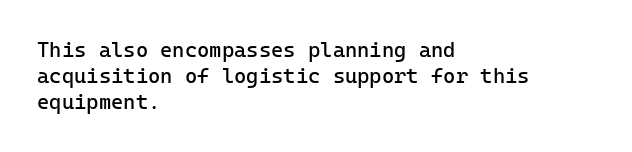
The image shows 21 px text type, upright; set left-aligned, line spacing 1.24x, normal letter spacing, not underlined.
